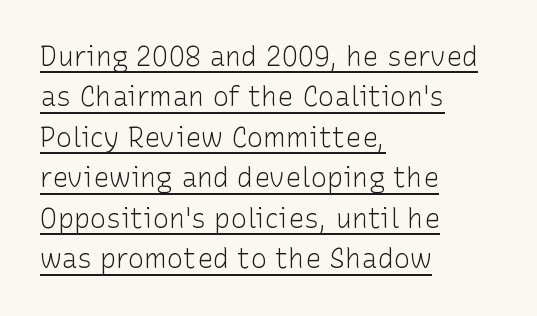
You can see a thin bar hugging the bottom of the glyphs. The rendering keeps characters at their native spacing. Letters have the restrained weight of plain body copy at most. No italicization has been applied; the sample stays upright. What's the leading like? Ordinary, nothing unusual.
